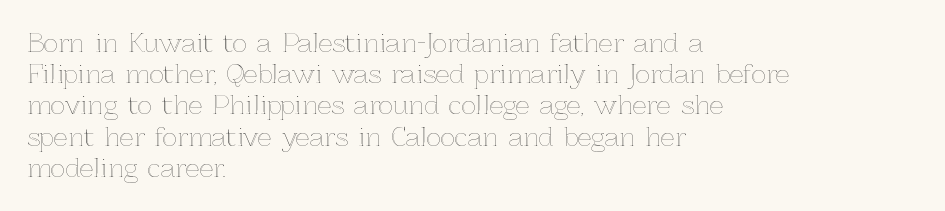
The image shows 25 px text type, upright; set left-aligned, normal line spacing (1.25x), normal letter spacing, not underlined.
